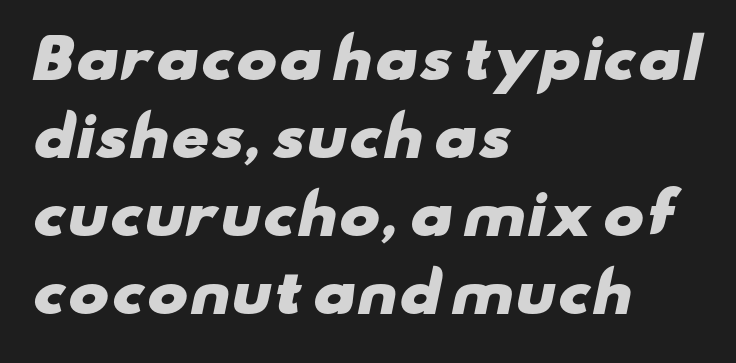
{"serif": "no", "bold": "yes", "weight": "heavy", "width": "wide", "stroke_contrast": "low", "x_height": "small", "monospaced": "no", "underline": "no", "align": "left", "line_spacing": "normal", "line_spacing_ratio": 1.42, "letter_spacing": "normal", "letter_spacing_em": 0.0, "glyph_px": 55}
